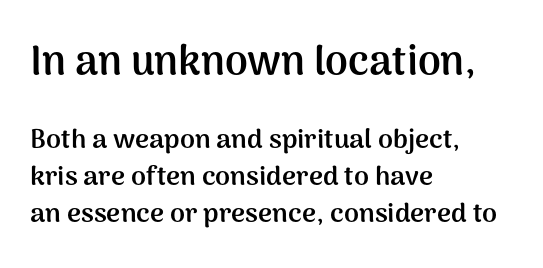
{"serif": "no", "italic": "no", "bold": "yes", "weight": "semibold", "width": "normal", "stroke_contrast": "medium", "x_height": "medium", "monospaced": "no", "underline": "no", "align": "left", "line_spacing": "normal", "line_spacing_ratio": 1.37, "letter_spacing": "normal", "letter_spacing_em": 0.0, "larger_block": "first", "size_ratio": 1.52, "glyph_px": 41}
